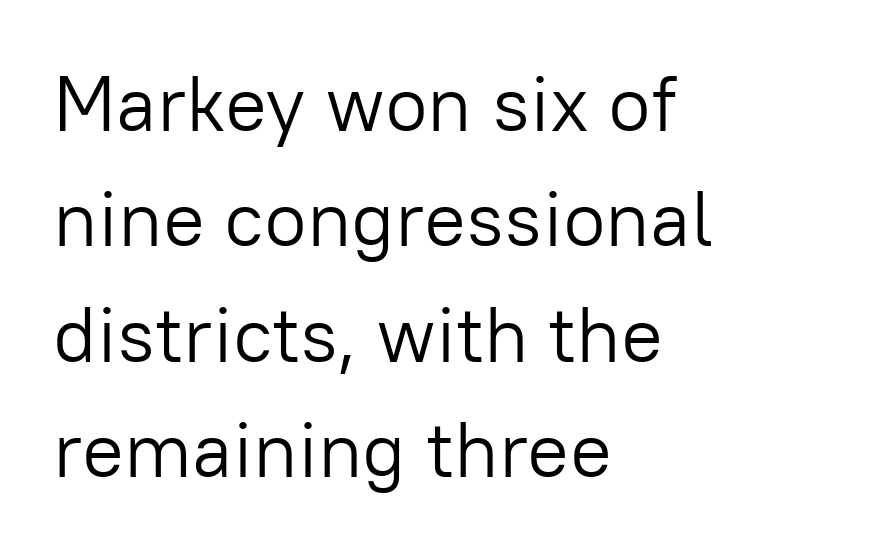
Q: Is the text bold? A: No.
Q: Is the text italic (slanted)? A: No, it is upright.
Q: Is the typeface a serif or a sans-serif typeface? A: Sans-serif.
Q: Is the text underlined? A: No.
Q: How is the paragraph aligned? A: Left-aligned.
Q: Is the spacing between letters normal or unusually wide? A: Normal.
Q: Is the spacing between lines tight, normal or loose? A: Normal.
Q: Width (condensed, normal, or wide)? A: Normal.
Q: Stroke contrast? A: Low.
Q: x-height? A: Medium.
Q: Monospaced? A: No.
